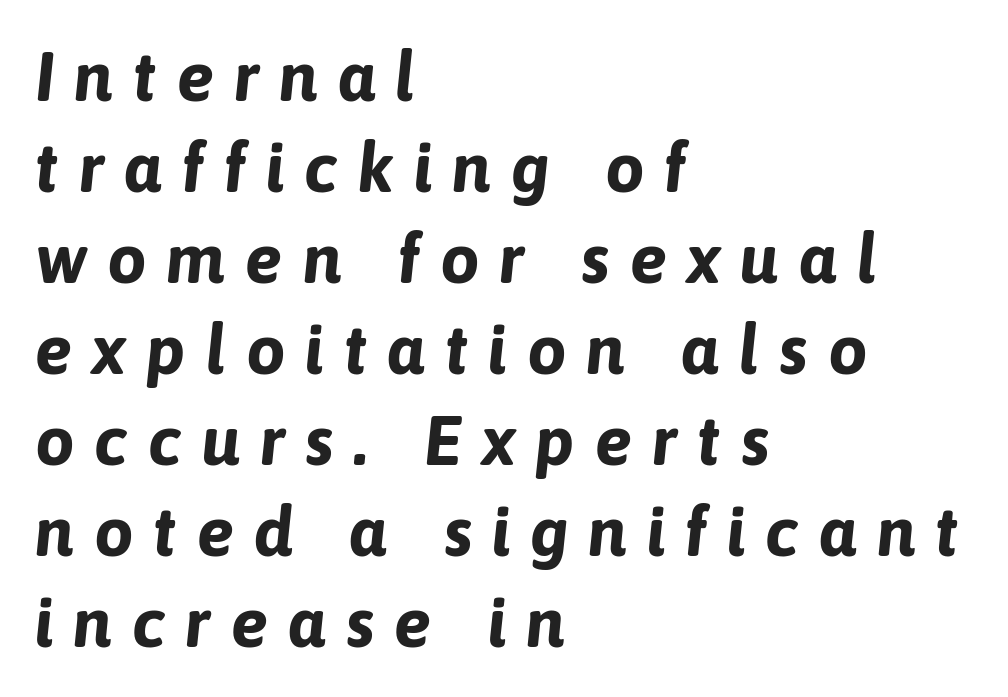
Italic: yes, the glyphs are oblique. Horizontal alignment here is leftward, the default for most running prose. Leading: standard. You could not count columns in this text — the font is proportionally spaced. You'd pick this weight for a headline — it's a proper bold.
